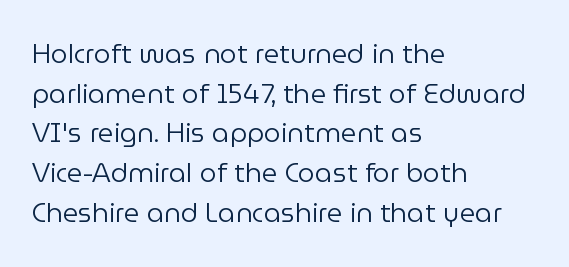
The image shows 27 px text type, upright; set left-aligned, normal line spacing (1.47x), normal letter spacing, not underlined.
